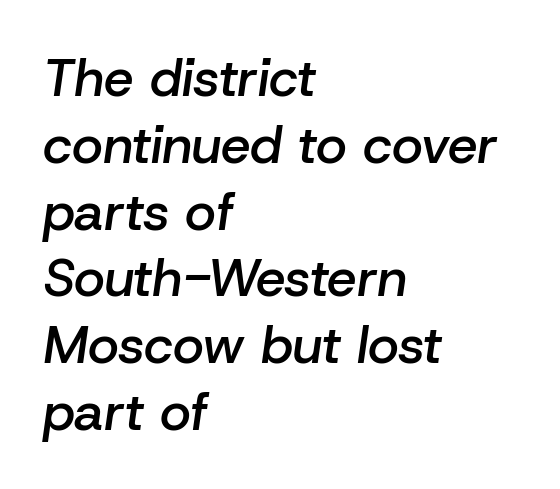
Q: Is the text bold? A: Semi-bold.
Q: Is the text italic (slanted)? A: Yes, it leans right by about 8 degrees.
Q: Is the text underlined? A: No.
Q: How is the paragraph aligned? A: Left-aligned.
Q: Is the spacing between letters normal or unusually wide? A: Normal.
Q: Is the spacing between lines tight, normal or loose? A: Normal.
Q: Width (condensed, normal, or wide)? A: Normal.
Q: Stroke contrast? A: Low.
Q: x-height? A: Medium.
Q: Monospaced? A: No.
